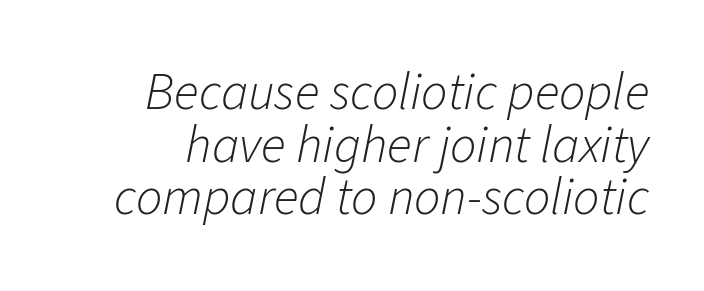
Q: Is the text bold? A: No.
Q: Is the text italic (slanted)? A: Yes, it leans right by about 11 degrees.
Q: Is the text underlined? A: No.
Q: How is the paragraph aligned? A: Right-aligned.
Q: Is the spacing between letters normal or unusually wide? A: Normal.
Q: Is the spacing between lines tight, normal or loose? A: Tight.
Q: Width (condensed, normal, or wide)? A: Normal.
Q: Stroke contrast? A: Low.
Q: x-height? A: Medium.
Q: Monospaced? A: No.
